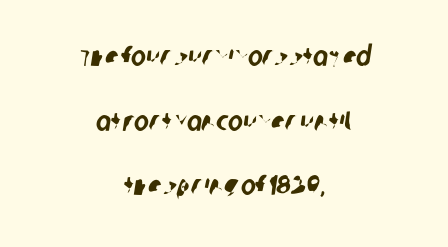
{"serif": "no", "width": "condensed", "stroke_contrast": "low", "x_height": "large", "monospaced": "no", "underline": "no", "align": "center", "line_spacing": "loose", "line_spacing_ratio": 2.31, "letter_spacing": "normal", "letter_spacing_em": 0.0, "glyph_px": 28}
